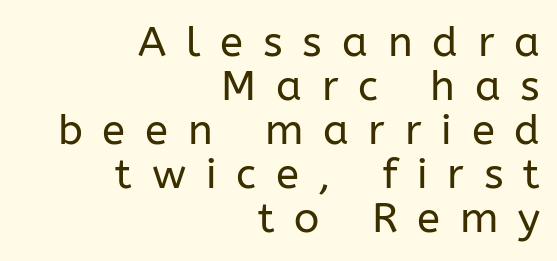
{"serif": "no", "italic": "no", "bold": "no", "weight": "regular", "width": "normal", "stroke_contrast": "low", "x_height": "medium", "monospaced": "no", "underline": "no", "align": "right", "line_spacing": "tight", "line_spacing_ratio": 1.05, "letter_spacing": "wide", "letter_spacing_em": 0.47, "glyph_px": 42}
